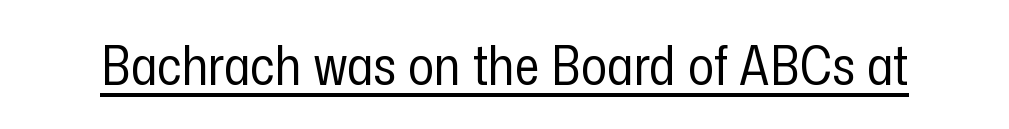
The image shows 54 px regular-weight, condensed sans-serif type, upright; set normal letter spacing, underlined; low stroke contrast and a medium x-height.
